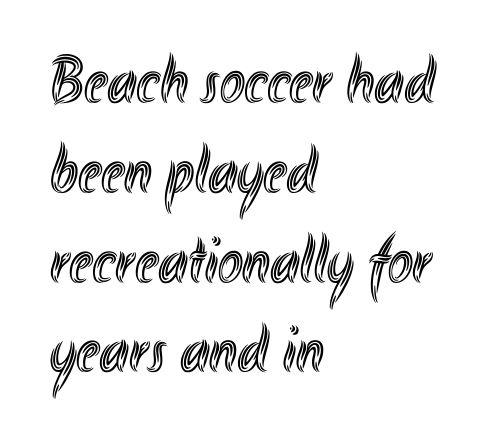
A student would call this left alignment; a typographer would say flush left, rag right. Spacing verdict: proportional, widths tailored to each character. The designer left line spacing at the default. The passage shown is not underscored anywhere.
